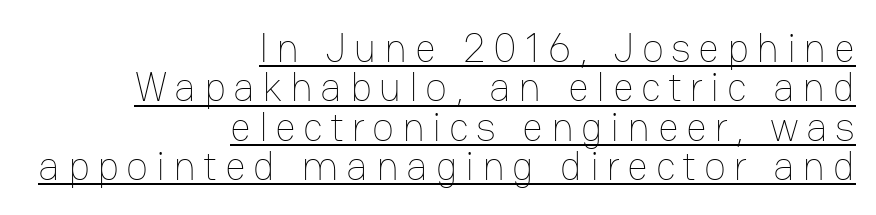
{"italic": "no", "bold": "no", "weight": "thin", "width": "normal", "stroke_contrast": "low", "x_height": "medium", "monospaced": "no", "underline": "yes", "align": "right", "line_spacing": "tight", "line_spacing_ratio": 0.96, "glyph_px": 41}
